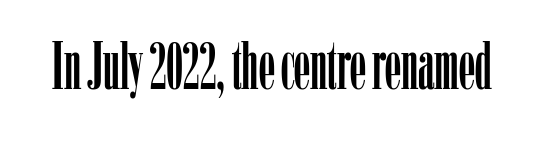
Inter-character spacing is left at the font's built-in metrics. Spacing verdict: proportional, widths tailored to each character. Is this a sans? No — the strokes have serifs. Rendered with straight, roman letterforms. Any mark beneath the type? The region is blank.
